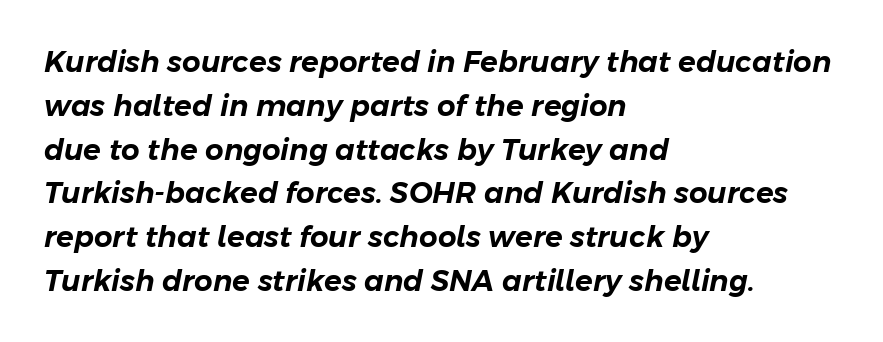
The image shows 29 px text type, italic (leaning right); set left-aligned, normal line spacing (1.51x), normal letter spacing, not underlined; low stroke contrast and a medium x-height.
